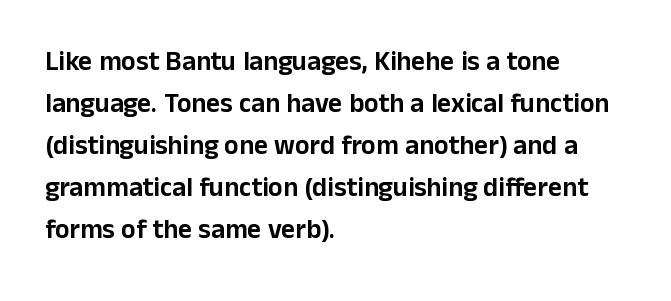
Q: Is the text italic (slanted)? A: No, it is upright.
Q: Is the text underlined? A: No.
Q: How is the paragraph aligned? A: Left-aligned.
Q: Is the spacing between letters normal or unusually wide? A: Normal.
Q: Is the spacing between lines tight, normal or loose? A: Normal.
